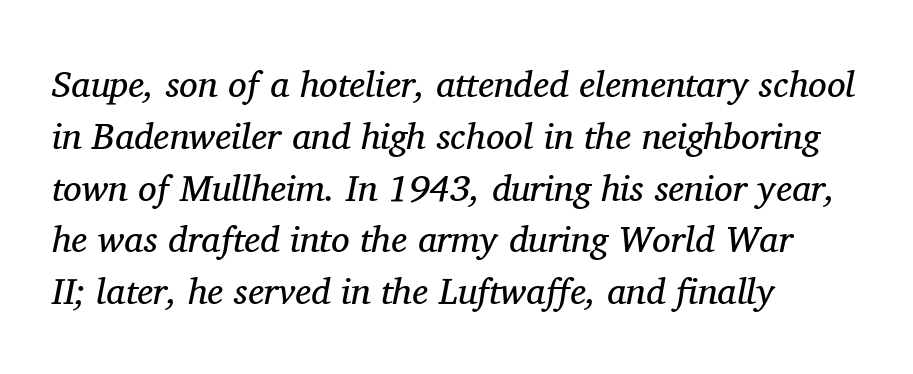
Ink coverage per letter is moderate at most. Where is the straight margin? On the left. The space between consecutive lines is moderate. There's an unmistakable incline to the writing here. You could call the tracking neutral — neither tight nor loose. Proportional: the letters do not fall into vertical columns.
